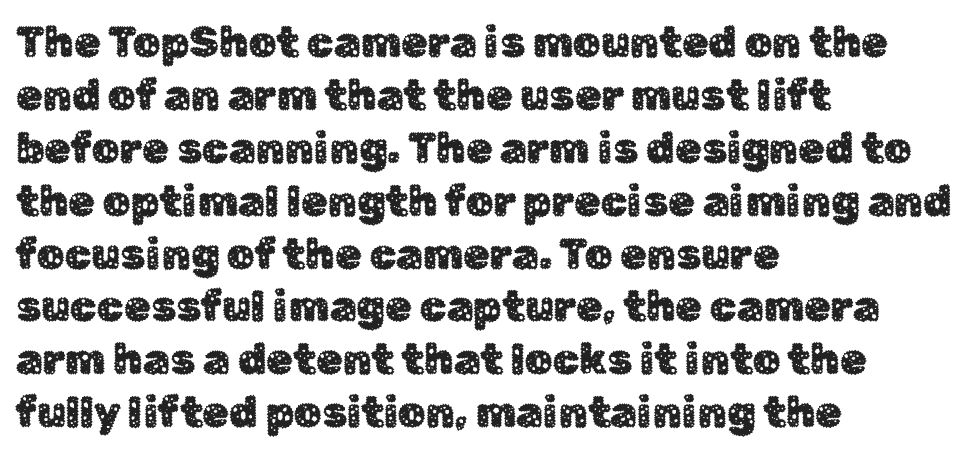
Q: Is the text italic (slanted)? A: No, it is upright.
Q: Is the typeface a serif or a sans-serif typeface? A: Sans-serif.
Q: Is the text underlined? A: No.
Q: How is the paragraph aligned? A: Left-aligned.
Q: Is the spacing between letters normal or unusually wide? A: Normal.
Q: Width (condensed, normal, or wide)? A: Normal.
Q: Stroke contrast? A: Low.
Q: x-height? A: Medium.
Q: Monospaced? A: No.
